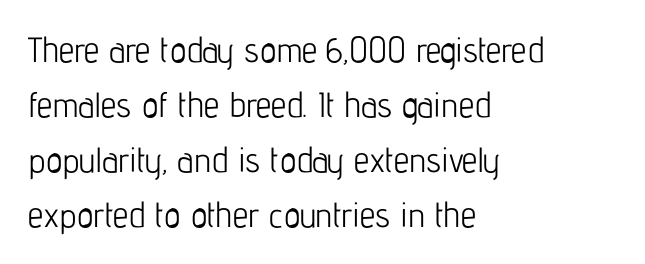
Look at the tracking — it's just the regular setting, nothing added. Short and long lines alike share a common starting point at left. Is the stroke heavy? The answer is a plain regular-or-lighter. Here the designer chose a conventional face with non-uniform glyph widths.
